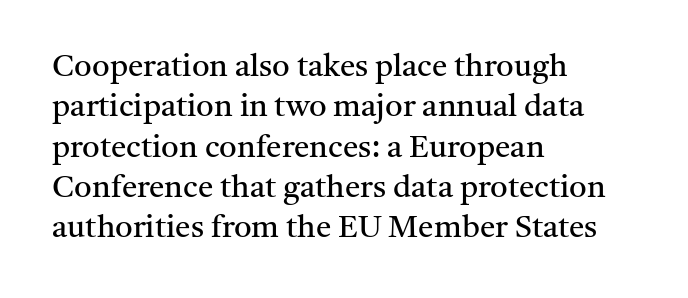
The image shows 31 px regular-weight serif type, upright; set left-aligned, normal line spacing (1.3x), normal letter spacing, not underlined; medium stroke contrast and a medium x-height.
